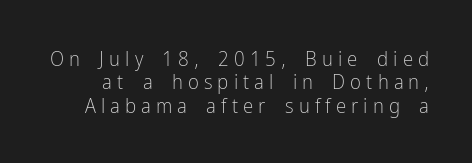
{"italic": "no", "bold": "no", "underline": "no", "line_spacing": "tight", "line_spacing_ratio": 1.11, "letter_spacing": "wide", "letter_spacing_em": 0.24, "glyph_px": 21}
